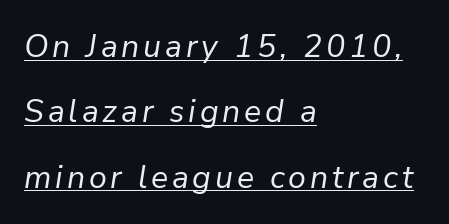
{"italic": "yes", "lean": "right", "slant_degrees": 9, "bold": "no", "weight": "regular", "width": "normal", "stroke_contrast": "low", "x_height": "medium", "monospaced": "no", "underline": "yes", "align": "left", "line_spacing": "loose", "line_spacing_ratio": 2.04, "glyph_px": 32}
